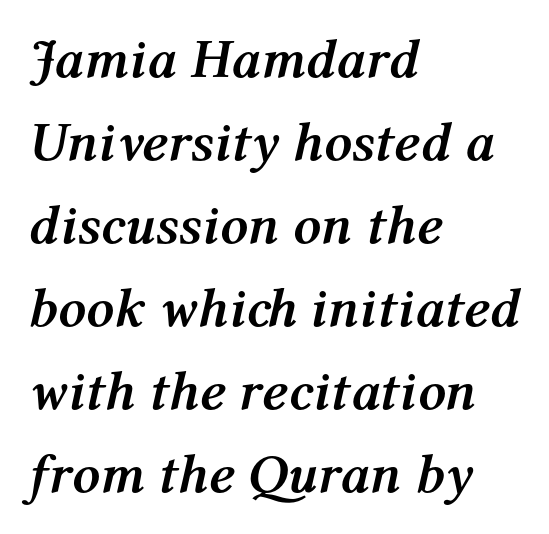
Standard letterfit; no display-style spreading of the glyphs. Where is the straight margin? On the left. Notice how thick the strokes are: this is what a full bold looks like. Line spacing here is normal.
